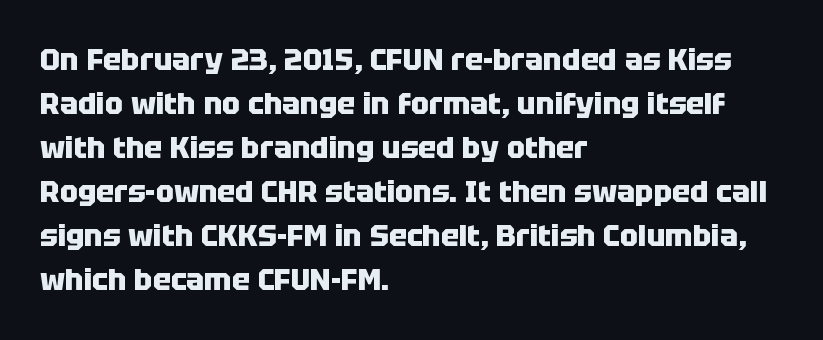
Nope, no serifs anywhere on these letters. Here the designer chose a conventional face with non-uniform glyph widths. In terms of letterspacing, this is plain default setting. Plenty of ink on the page — the face is bold. Italic: no, the glyphs are upright roman. Line spacing here is normal.
